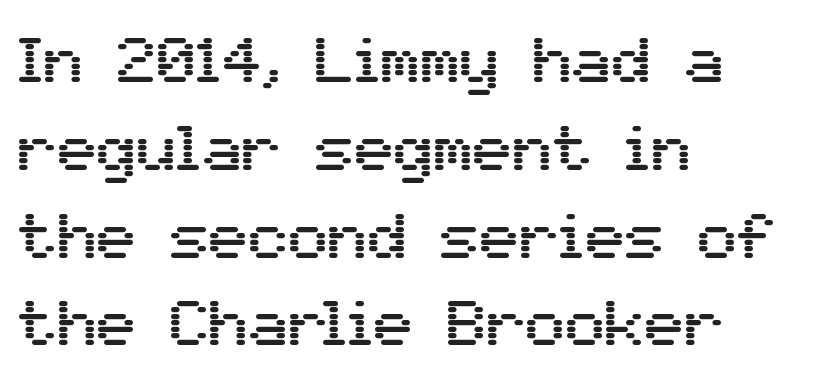
The passage shown is not underscored anywhere. Posture: straight, roman, zero tilt. Regarding serifs, this sample does without them. Words appear dense and cohesive because spacing is normal.
